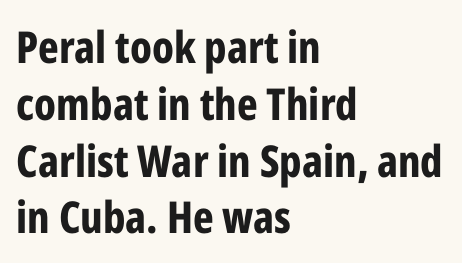
{"serif": "no", "italic": "no", "bold": "yes", "weight": "bold", "width": "condensed", "stroke_contrast": "low", "x_height": "medium", "monospaced": "no", "underline": "no", "align": "left", "line_spacing": "normal", "line_spacing_ratio": 1.29, "letter_spacing": "normal", "letter_spacing_em": 0.0, "glyph_px": 44}
